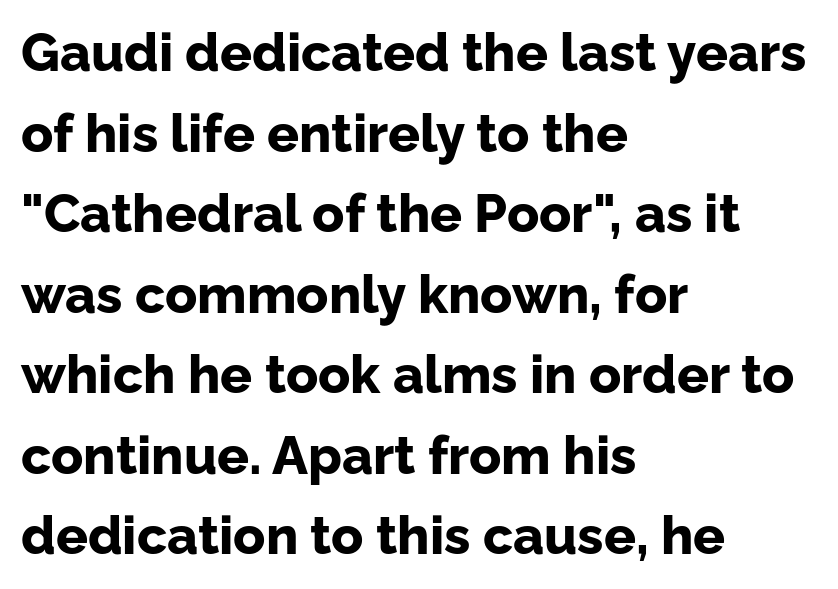
Weight: bold. Varying glyph widths throughout — classic text-font behaviour. Compared with typical paragraphs, the rows here are spaced about the same. Check the space under the baseline: it is left empty.
